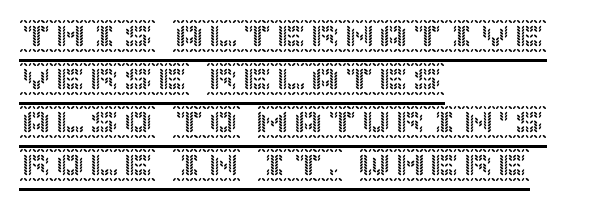
{"italic": "no", "width": "normal", "x_height": "large", "underline": "yes", "align": "left", "line_spacing": "normal", "line_spacing_ratio": 1.26, "letter_spacing": "normal", "letter_spacing_em": 0.0, "glyph_px": 34}
